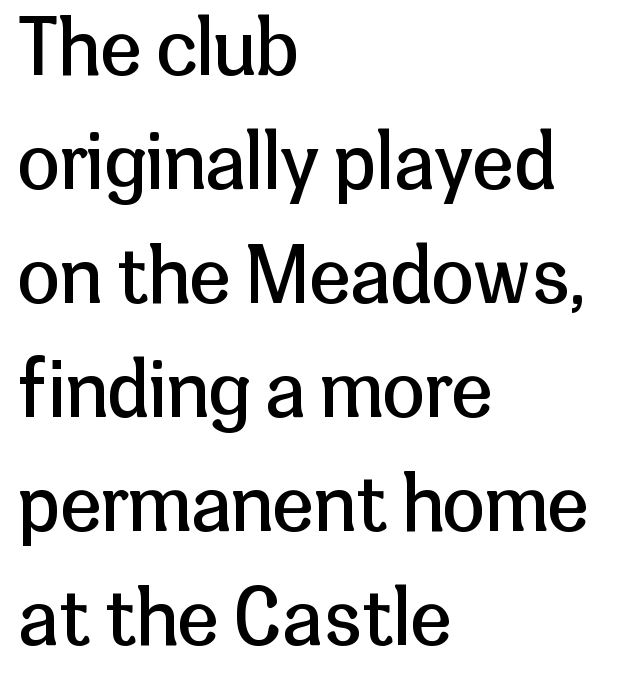
The image shows 76 px regular-weight sans-serif type, upright; set left-aligned, normal line spacing (1.5x), normal letter spacing, not underlined; low stroke contrast and a medium x-height.
